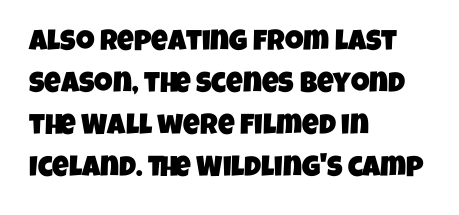
Q: Is the typeface a serif or a sans-serif typeface? A: Sans-serif.
Q: Is the text underlined? A: No.
Q: How is the paragraph aligned? A: Left-aligned.
Q: Is the spacing between letters normal or unusually wide? A: Normal.
Q: Is the spacing between lines tight, normal or loose? A: Normal.
Q: Width (condensed, normal, or wide)? A: Condensed.
Q: Stroke contrast? A: Low.
Q: x-height? A: Large.
Q: Monospaced? A: No.
